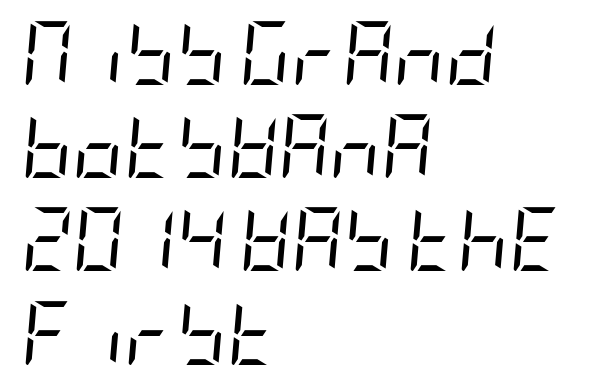
This rendering features lettering with no underline. A normal amount of white space separates one row of letters from the next. Stroke thickness stays within the range of a standard reading face or lighter. Is the type slanted? Yes — the strokes lean at a clear angle.
